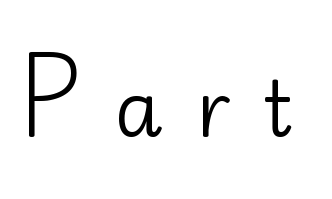
Designer's note — italics off, roman on. This is sans-serif lettering, the kind often seen on screens and signage. You could only call the tracking loose — the letters float apart. Varying glyph widths throughout — classic text-font behaviour. Bold? No — there's no thickening of the strokes. The area under the type is left untouched.
